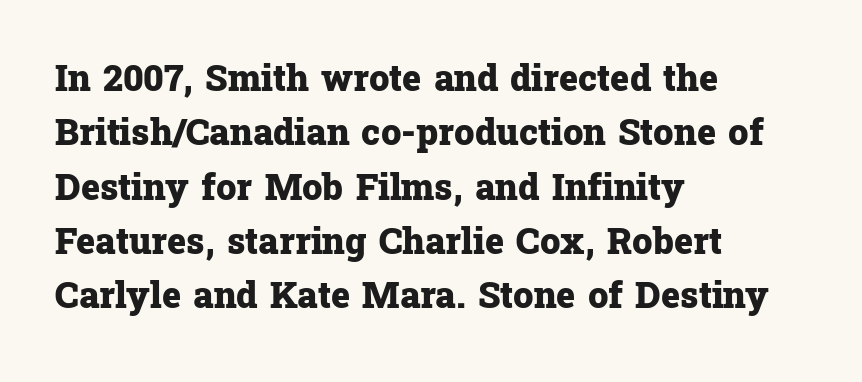
The words here are not underlined. The typography opts for an upright posture over an oblique one. You could not count columns in this text — the font is proportionally spaced. Observe the serifs anchoring each vertical stroke in this sample.
